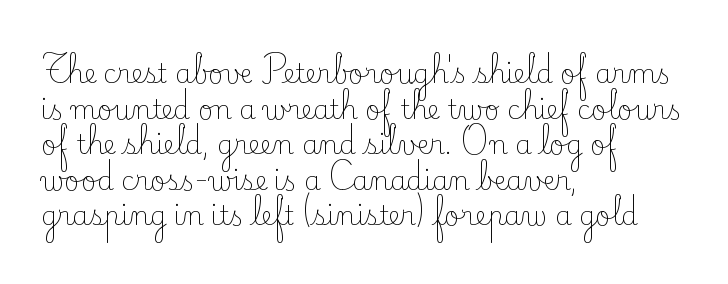
{"italic": "no", "bold": "no", "underline": "no", "align": "left", "line_spacing": "normal", "line_spacing_ratio": 1.37, "letter_spacing": "normal", "letter_spacing_em": 0.0, "glyph_px": 26}
